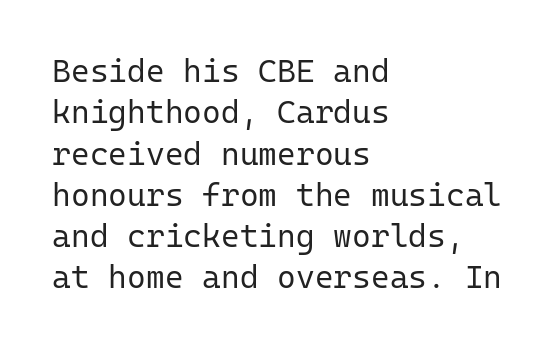
Q: Is the text bold? A: No.
Q: Is the text italic (slanted)? A: No, it is upright.
Q: Is the typeface a serif or a sans-serif typeface? A: Sans-serif.
Q: Is the text underlined? A: No.
Q: How is the paragraph aligned? A: Left-aligned.
Q: Is the spacing between letters normal or unusually wide? A: Normal.
Q: Is the spacing between lines tight, normal or loose? A: Normal.
Q: Width (condensed, normal, or wide)? A: Normal.
Q: Stroke contrast? A: Low.
Q: x-height? A: Medium.
Q: Monospaced? A: Yes.
